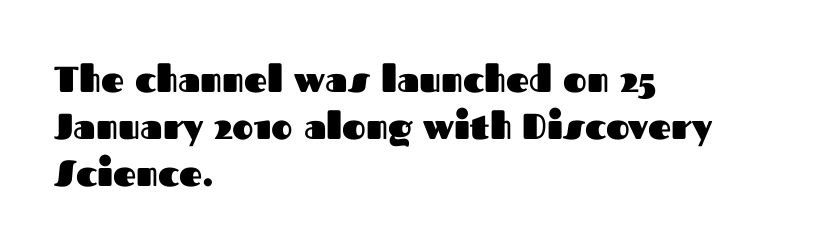
Q: Is the text bold? A: Yes.
Q: Is the text italic (slanted)? A: No, it is upright.
Q: Is the typeface a serif or a sans-serif typeface? A: Sans-serif.
Q: Is the text underlined? A: No.
Q: How is the paragraph aligned? A: Left-aligned.
Q: Is the spacing between letters normal or unusually wide? A: Normal.
Q: Is the spacing between lines tight, normal or loose? A: Normal.
Q: Width (condensed, normal, or wide)? A: Normal.
Q: Stroke contrast? A: Medium.
Q: x-height? A: Medium.
Q: Monospaced? A: No.
